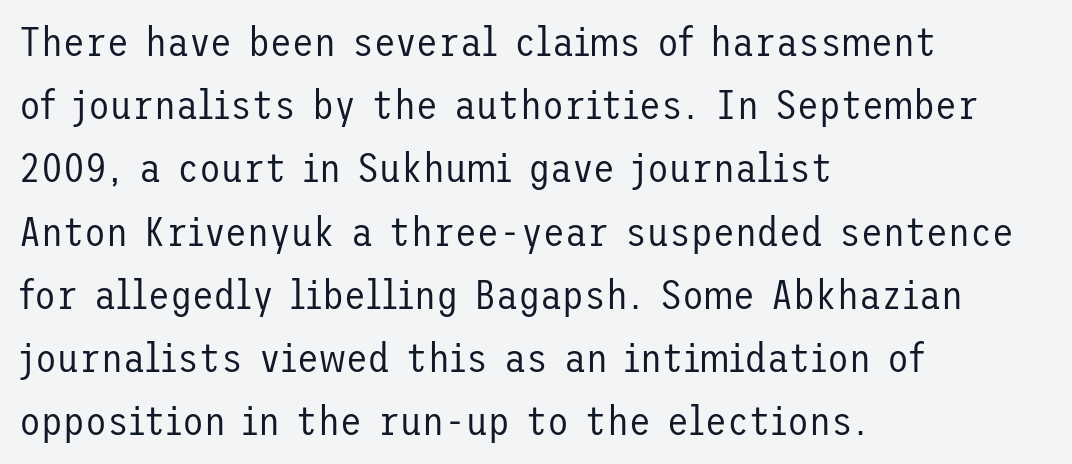
Q: Is the text bold? A: No.
Q: Is the text italic (slanted)? A: No, it is upright.
Q: Is the typeface a serif or a sans-serif typeface? A: Sans-serif.
Q: Is the text underlined? A: No.
Q: How is the paragraph aligned? A: Left-aligned.
Q: Is the spacing between letters normal or unusually wide? A: Normal.
Q: Is the spacing between lines tight, normal or loose? A: Normal.
Q: Width (condensed, normal, or wide)? A: Normal.
Q: Stroke contrast? A: Low.
Q: x-height? A: Medium.
